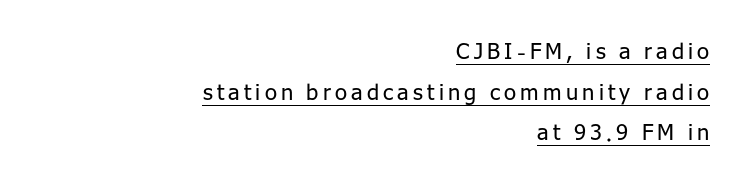
Q: Is the text bold? A: No.
Q: Is the text italic (slanted)? A: No, it is upright.
Q: Is the text underlined? A: Yes.
Q: How is the paragraph aligned? A: Right-aligned.
